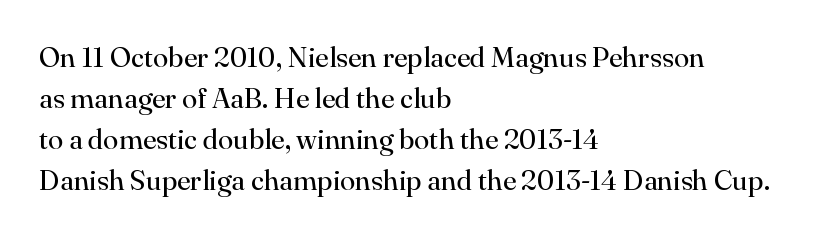
Successive baselines arrive at the customary interval. Check where the strokes stop: tiny serifs finish them off. Words appear dense and cohesive because spacing is normal. Posture: straight, roman, zero tilt.
